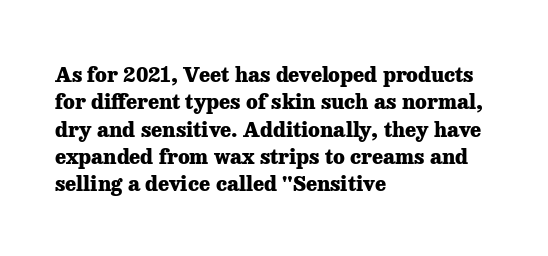
The image shows 21 px bold type, upright; set left-aligned, normal line spacing (1.3x), normal letter spacing, not underlined.
